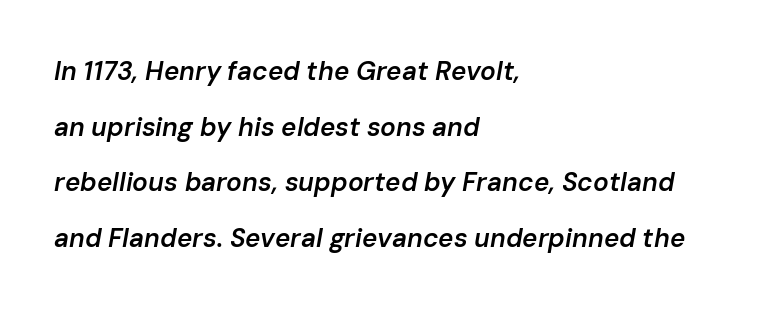
Q: Is the text bold? A: Semi-bold.
Q: Is the text italic (slanted)? A: Yes, it leans right by about 10 degrees.
Q: Is the text underlined? A: No.
Q: How is the paragraph aligned? A: Left-aligned.
Q: Is the spacing between letters normal or unusually wide? A: Normal.
Q: Is the spacing between lines tight, normal or loose? A: Loose.
